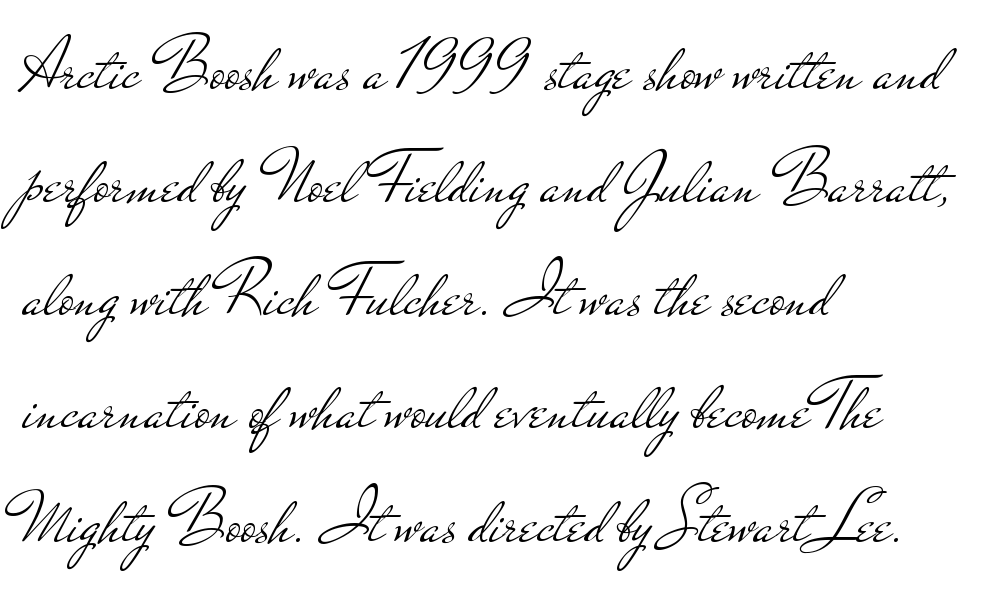
These lines stack with their left ends in a neat column. The gap between lines stays unmarked. No feet cap the strokes, marking this as sans-serif type. Nothing heavy about these letters — not bold at all.
